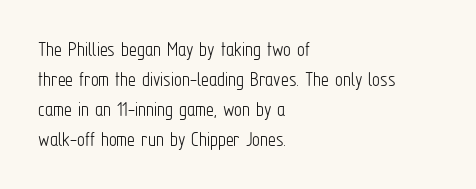
The letterforms sit shoulder to shoulder at normal distance. The space directly below the letters is spotless. Counters stay open thanks to moderate or lighter strokes. The vertical gap from one line to the next is medium. Ascenders rise straight up at ninety degrees. The ragged edge is on the right, which tells us the setting is flush left.
